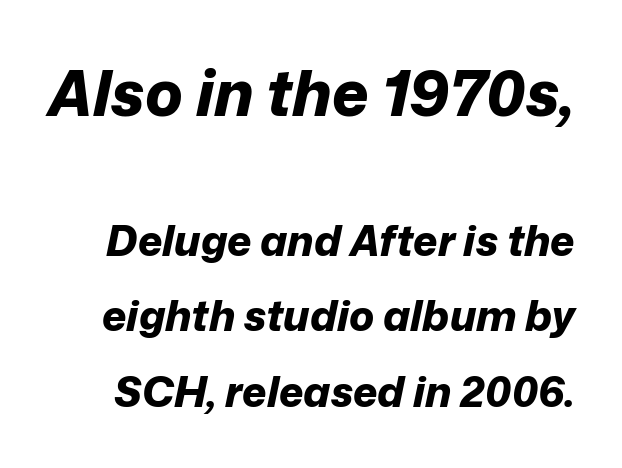
Q: Is the text bold? A: Yes.
Q: Is the text italic (slanted)? A: Yes, it leans right by about 12 degrees.
Q: Is the text underlined? A: No.
Q: Is the spacing between letters normal or unusually wide? A: Normal.
Q: Which block of text is set in a larger size, the first (top) or the second (bottom)? A: The first (top) one.
Q: Width (condensed, normal, or wide)? A: Normal.
Q: Stroke contrast? A: Low.
Q: x-height? A: Medium.
Q: Monospaced? A: No.
